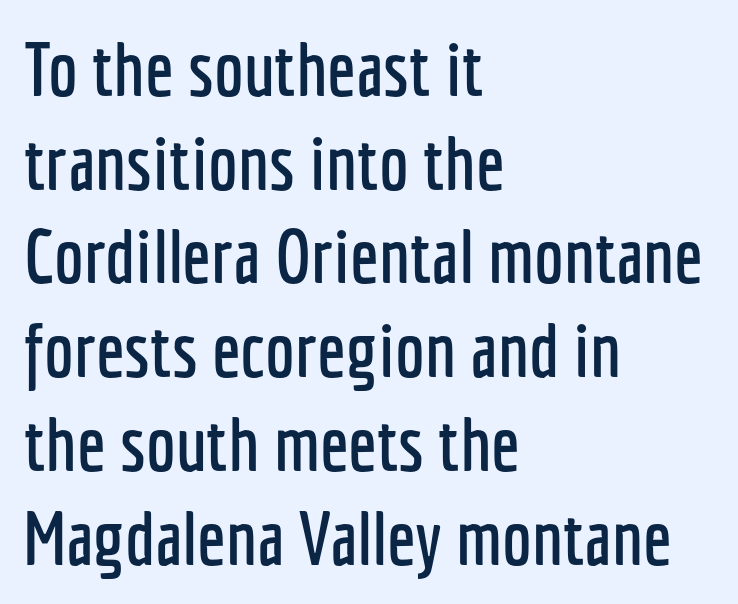
The passage shown is not underscored anywhere. Do the letters lean? They stand straight. The gaps between neighbouring characters are ordinary and unremarkable. To sum up the face: it is a sans, with no serifs. Proportional: the letters do not fall into vertical columns. The rendering uses a moderate line-height, typical for paragraphs.
